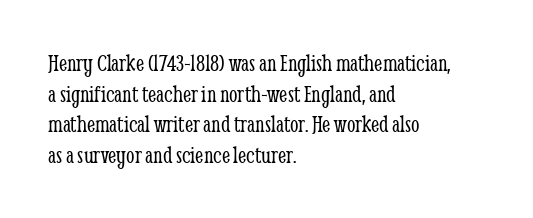
The image shows 24 px text type, upright; set left-aligned, normal line spacing (1.28x), normal letter spacing, not underlined.
